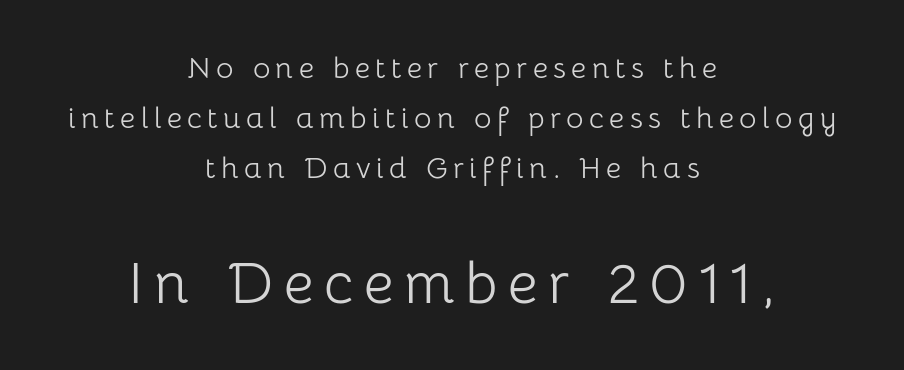
{"serif": "no", "italic": "no", "bold": "no", "weight": "light", "width": "normal", "stroke_contrast": "low", "x_height": "medium", "monospaced": "no", "underline": "no", "align": "center", "line_spacing": "normal", "line_spacing_ratio": 1.67, "larger_block": "second", "size_ratio": 1.97, "glyph_px": 59}
